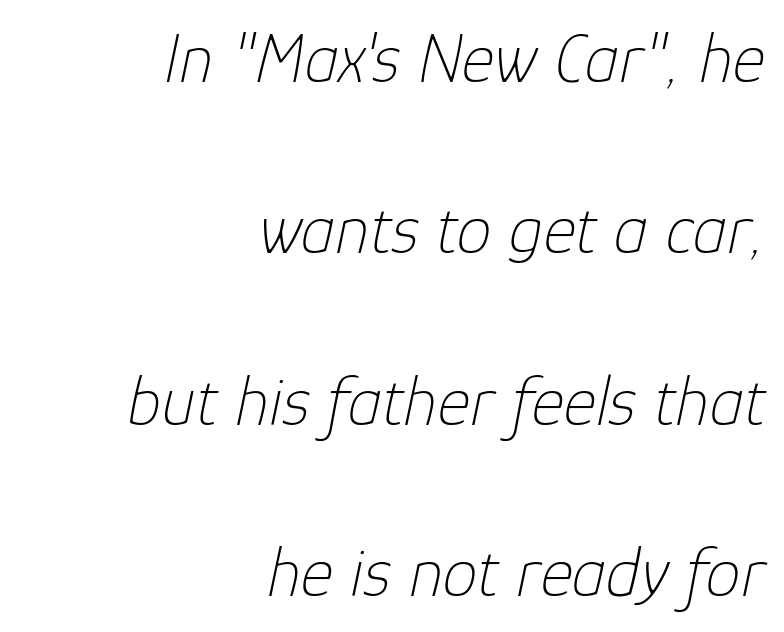
Q: Is the text bold? A: No.
Q: Is the text italic (slanted)? A: Yes, it leans right by about 12 degrees.
Q: Is the text underlined? A: No.
Q: How is the paragraph aligned? A: Right-aligned.
Q: Is the spacing between letters normal or unusually wide? A: Normal.
Q: Is the spacing between lines tight, normal or loose? A: Loose.
Q: Width (condensed, normal, or wide)? A: Normal.
Q: Stroke contrast? A: Low.
Q: x-height? A: Medium.
Q: Monospaced? A: No.
